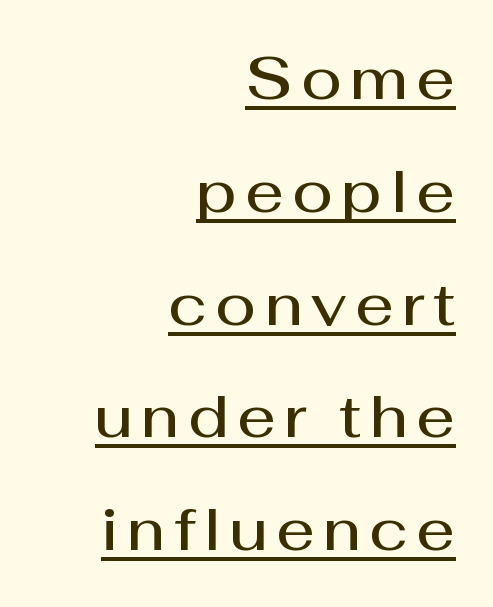
Q: Is the text bold? A: Semi-bold.
Q: Is the text italic (slanted)? A: No, it is upright.
Q: Is the typeface a serif or a sans-serif typeface? A: Sans-serif.
Q: Is the text underlined? A: Yes.
Q: How is the paragraph aligned? A: Right-aligned.
Q: Width (condensed, normal, or wide)? A: Normal.
Q: Stroke contrast? A: Medium.
Q: x-height? A: Medium.
Q: Monospaced? A: No.
